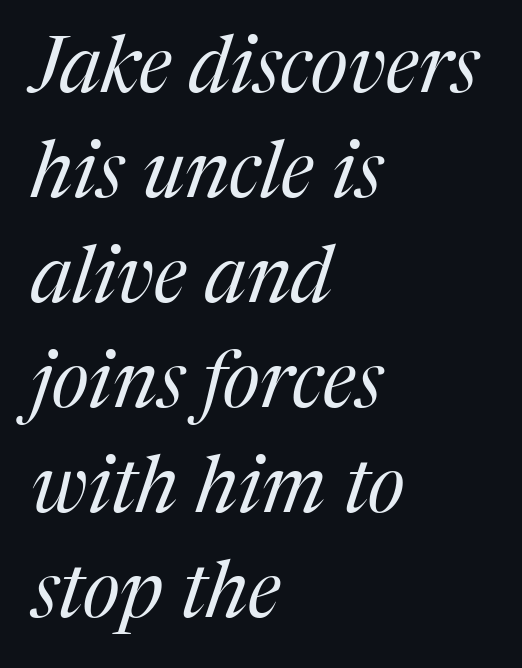
In terms of letterspacing, this is plain default setting. Layout note: lines flush left. This sample keeps an unexceptional amount of space between lines. The glyphs look as if they've been sheared to an angle. Any mark beneath the type? The region is blank.
